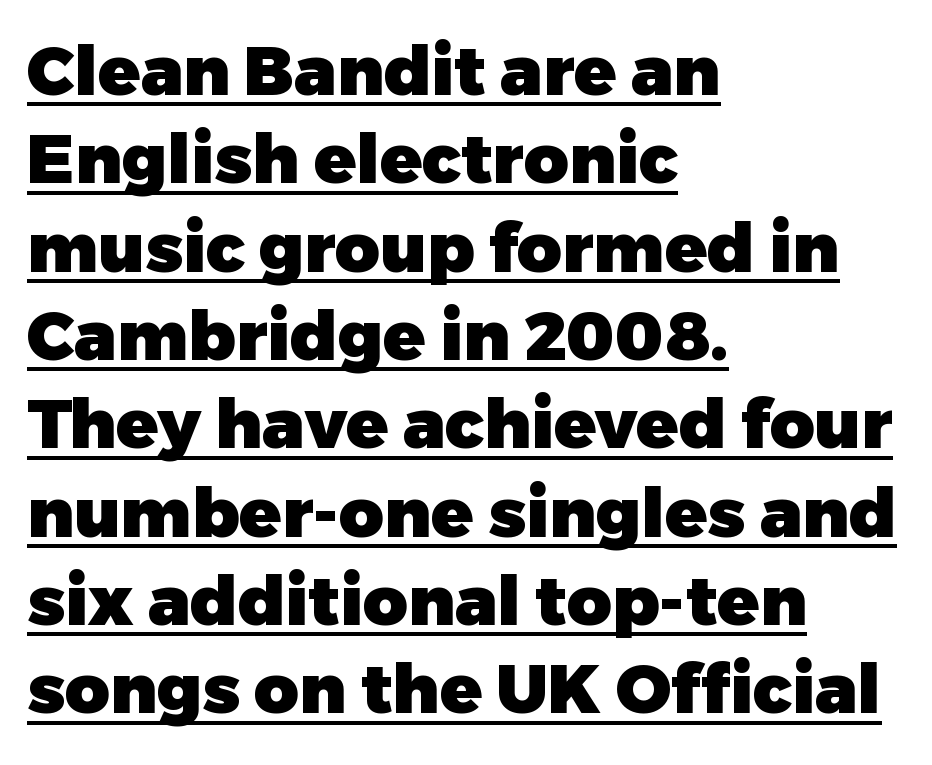
Q: Is the text bold? A: Yes.
Q: Is the text italic (slanted)? A: No, it is upright.
Q: Is the typeface a serif or a sans-serif typeface? A: Sans-serif.
Q: Is the text underlined? A: Yes.
Q: How is the paragraph aligned? A: Left-aligned.
Q: Is the spacing between letters normal or unusually wide? A: Normal.
Q: Is the spacing between lines tight, normal or loose? A: Normal.
Q: Width (condensed, normal, or wide)? A: Normal.
Q: Stroke contrast? A: Low.
Q: x-height? A: Medium.
Q: Monospaced? A: No.
